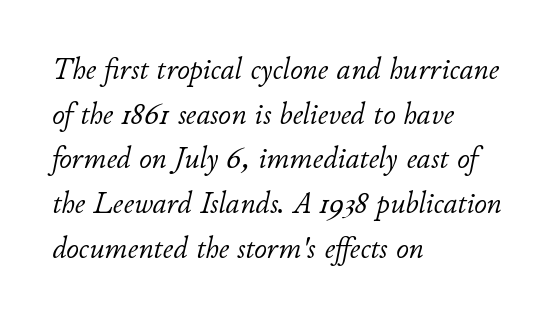
The image shows 31 px light type, italic (leaning right); set left-aligned, normal line spacing (1.44x), normal letter spacing, not underlined; low stroke contrast and a small x-height.
